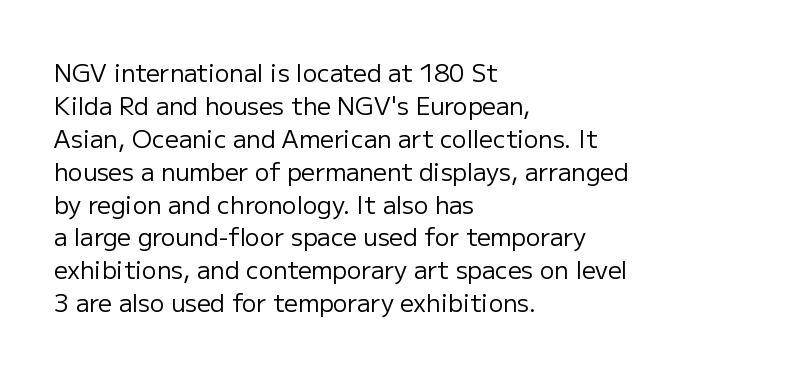
These lines stack with their left ends in a neat column. Letters rest on an invisible, unmarked baseline. The lines sit at an ordinary, default distance from one another. The type sits square on the baseline with zero lean. No letter is thick-stroked: the sample isn't bold. Default kerning and tracking; the words read as compact shapes.
